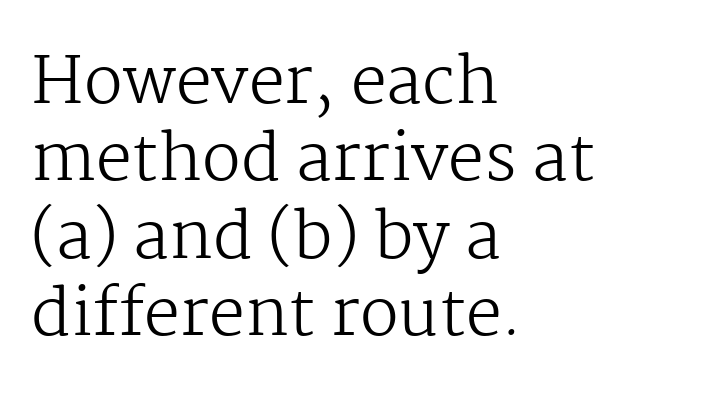
Upright lettering throughout. The letters advance in unequal steps, a hallmark of proportional type. The glyphs are unaccompanied by any horizontal stroke below them. Bold? No — there's no thickening of the strokes. The lines in this sample share a left origin and differ only in where they stop.
